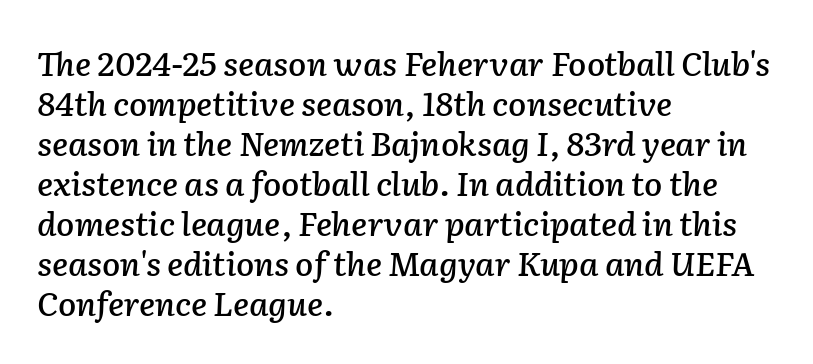
The image shows 33 px text type, italic (leaning right); set left-aligned, line spacing 1.21x, normal letter spacing, not underlined; low stroke contrast and a medium x-height.
